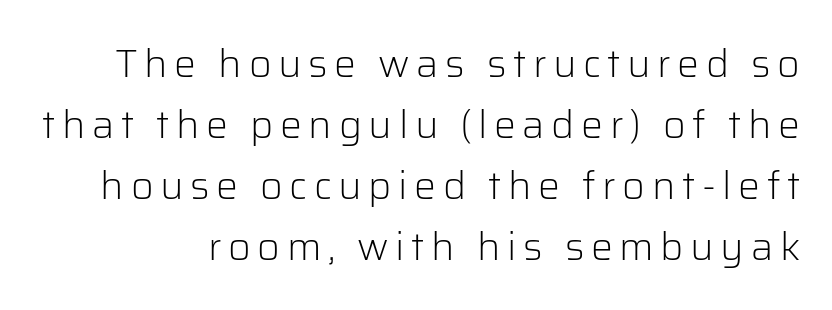
Q: Is the text bold? A: No.
Q: Is the text italic (slanted)? A: No, it is upright.
Q: Is the typeface a serif or a sans-serif typeface? A: Sans-serif.
Q: Is the text underlined? A: No.
Q: Is the spacing between lines tight, normal or loose? A: Normal.
Q: Width (condensed, normal, or wide)? A: Normal.
Q: Stroke contrast? A: Low.
Q: x-height? A: Medium.
Q: Monospaced? A: No.
